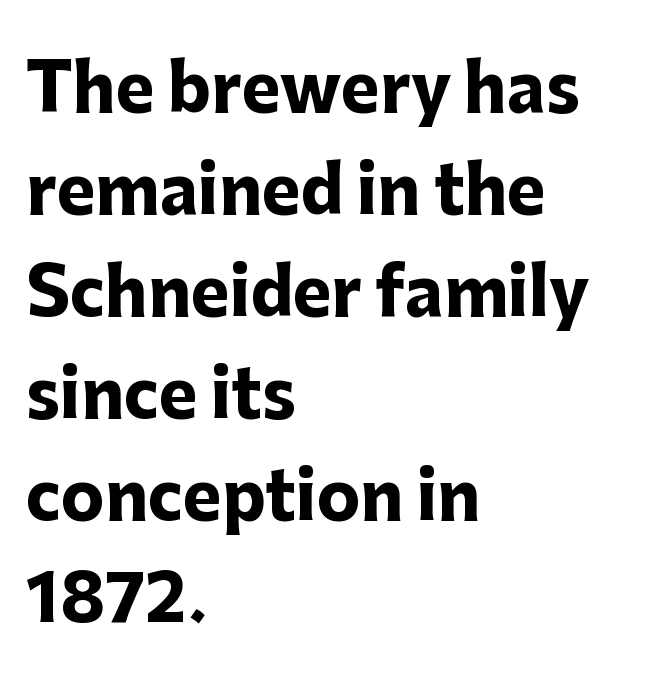
The image shows 65 px heavy sans-serif type, upright; set left-aligned, normal line spacing (1.57x), normal letter spacing, not underlined; low stroke contrast and a medium x-height.
